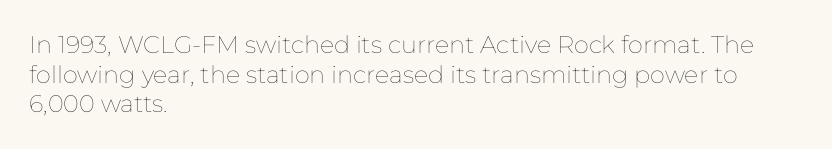
Words appear dense and cohesive because spacing is normal. Stem width sits at or under what a default text font uses. Honestly, there is no underline to notice here at all. The lettering stays uniformly vertical, giving the passage a roman look.
